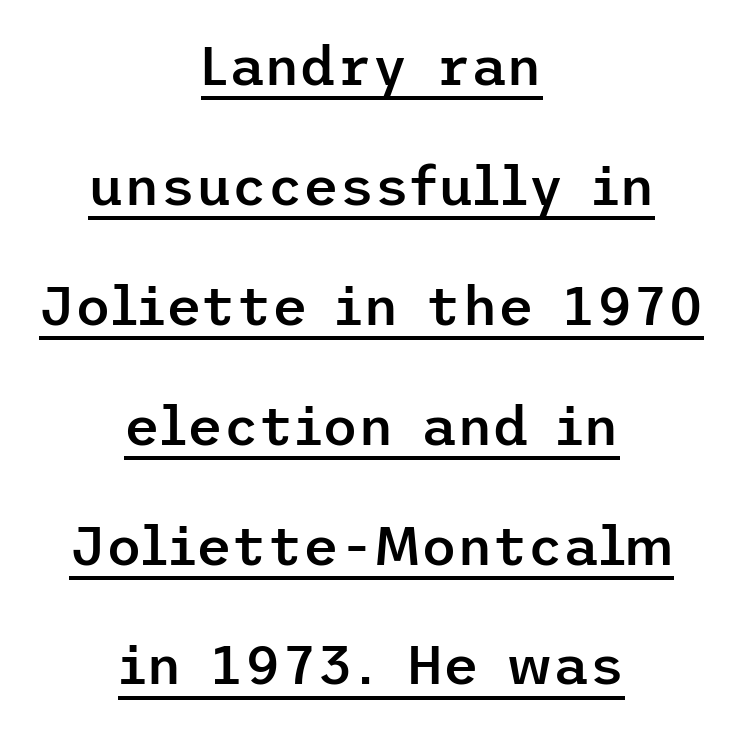
Is this a sans? Yes — the strokes have no serifs. Compared with a flush-left layout, this one balances lines on the center instead. Style check: upright. The passage shown has conventional tracking throughout. The passage shown stacks its lines with a broad gap. I'd describe the lettering as semibold — firm but not a full bold.
